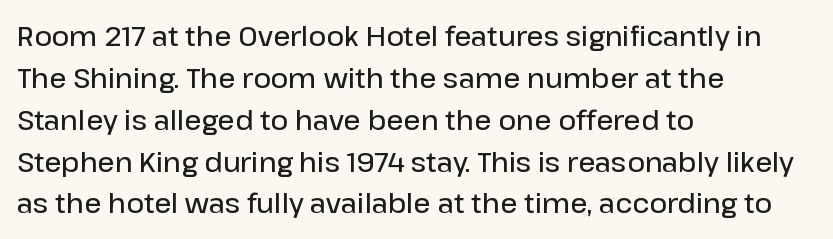
Has an underline been added? It has not. Look at the stroke-to-counter ratio: somewhat heavy, a semibold. Style check: upright. The letterforms sit shoulder to shoulder at normal distance. The paragraph has a hard left edge and a soft right edge.
